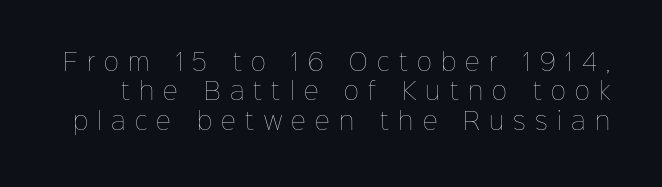
The image shows 23 px text type, upright; set normal line spacing (1.28x), unusually wide letter spacing (+0.41 em), not underlined.
